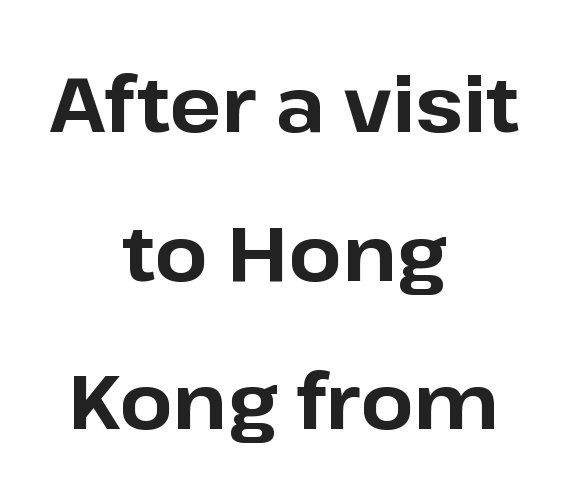
{"serif": "no", "italic": "no", "bold": "yes", "weight": "bold", "width": "normal", "stroke_contrast": "low", "x_height": "medium", "monospaced": "no", "underline": "no", "align": "center", "line_spacing": "loose", "line_spacing_ratio": 1.93, "letter_spacing": "normal", "letter_spacing_em": 0.0, "glyph_px": 77}
